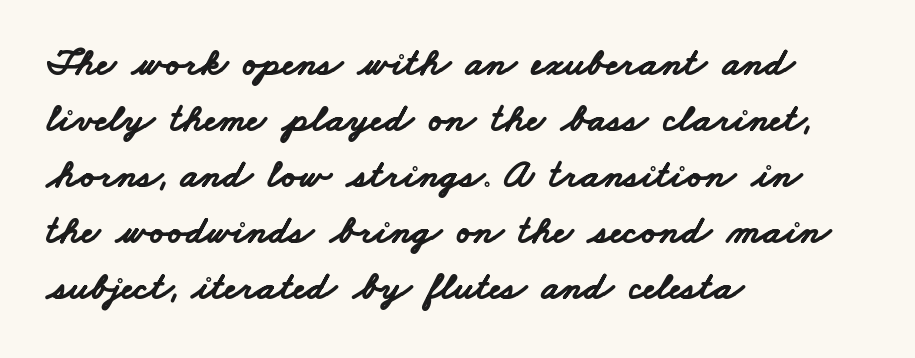
{"serif": "no", "bold": "yes", "weight": "bold", "width": "wide", "stroke_contrast": "low", "x_height": "small", "monospaced": "no", "underline": "no", "align": "left", "line_spacing": "normal", "line_spacing_ratio": 1.4, "letter_spacing": "normal", "letter_spacing_em": 0.0, "glyph_px": 40}
